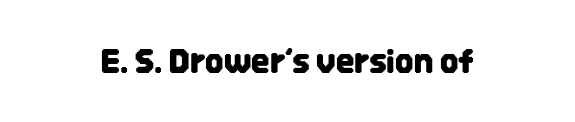
Q: Is the text italic (slanted)? A: No, it is upright.
Q: Is the typeface a serif or a sans-serif typeface? A: Sans-serif.
Q: Is the text underlined? A: No.
Q: Is the spacing between letters normal or unusually wide? A: Normal.
Q: Width (condensed, normal, or wide)? A: Condensed.
Q: Stroke contrast? A: Low.
Q: x-height? A: Large.
Q: Monospaced? A: No.
